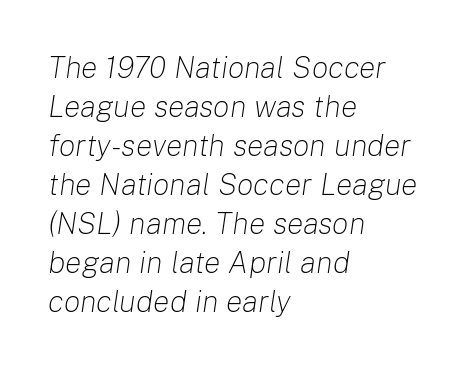
{"italic": "yes", "lean": "right", "slant_degrees": 8, "bold": "no", "weight": "light", "width": "normal", "stroke_contrast": "low", "x_height": "medium", "monospaced": "no", "underline": "no", "align": "left", "line_spacing": "normal", "line_spacing_ratio": 1.26, "letter_spacing": "normal", "letter_spacing_em": 0.0, "glyph_px": 31}
